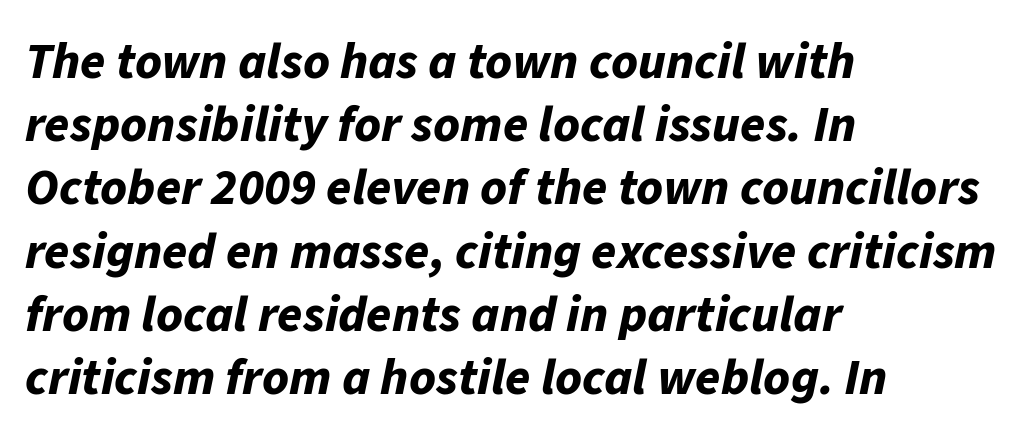
Letter spacing: default. The face used here is proportionally spaced, like ordinary book or web type. The face used here has the dense, thick strokes of a bold. The passage is arranged the way most books set body copy — flush left. Any mark beneath the type? The region is blank.
